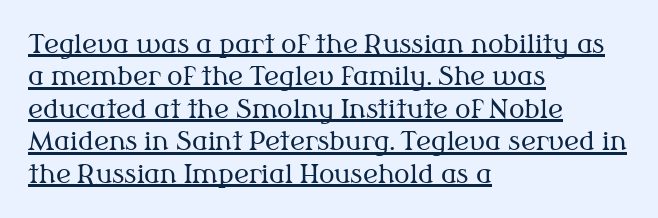
The image shows 26 px text type, upright; set left-aligned, normal line spacing (1.25x), normal letter spacing, underlined.
